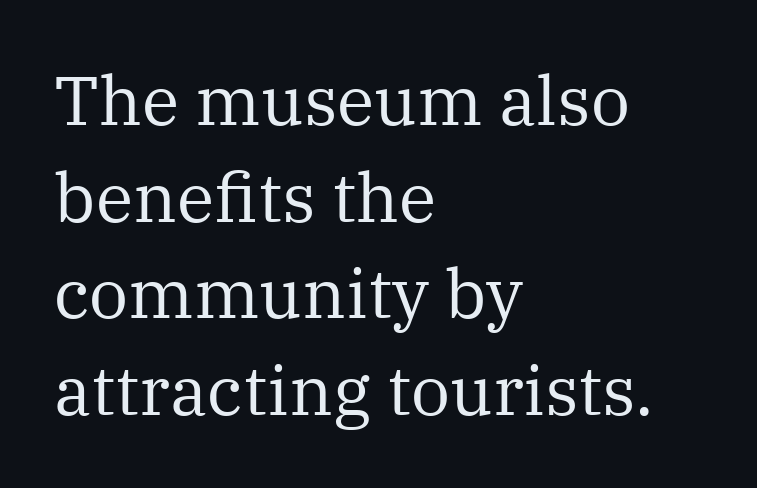
Q: Is the text bold? A: No.
Q: Is the text italic (slanted)? A: No, it is upright.
Q: Is the typeface a serif or a sans-serif typeface? A: Serif.
Q: Is the text underlined? A: No.
Q: How is the paragraph aligned? A: Left-aligned.
Q: Is the spacing between letters normal or unusually wide? A: Normal.
Q: Is the spacing between lines tight, normal or loose? A: Normal.
Q: Width (condensed, normal, or wide)? A: Normal.
Q: Stroke contrast? A: Medium.
Q: x-height? A: Medium.
Q: Monospaced? A: No.
